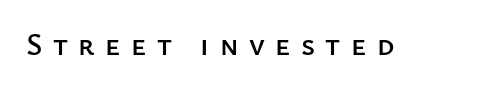
{"serif": "no", "italic": "no", "width": "normal", "stroke_contrast": "low", "x_height": "medium", "monospaced": "no", "underline": "no", "letter_spacing": "wide", "letter_spacing_em": 0.34, "glyph_px": 31}
